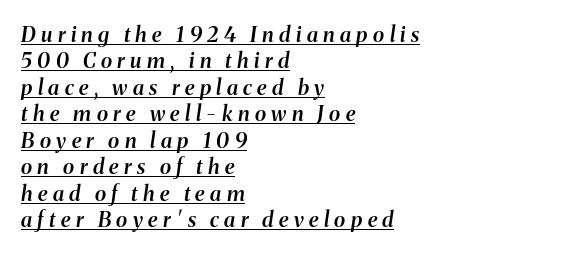
Characters follow at a spacing far wider than the type designer built in. Moderately thickened strokes mark this as semibold type. How would I describe the line gaps? Plain and ordinary. Which margin do the lines hug? The left one — the right edge is uneven. The face used here has a pronounced slope to its letters. This is underlined copy, the kind a proofreader might mark for attention.
